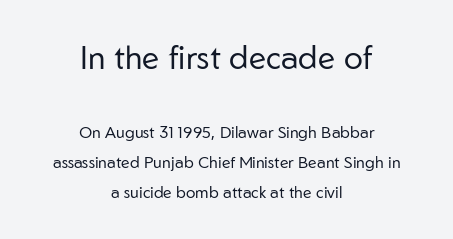
Q: Is the text bold? A: No.
Q: Is the text italic (slanted)? A: No, it is upright.
Q: Is the typeface a serif or a sans-serif typeface? A: Sans-serif.
Q: Is the text underlined? A: No.
Q: How is the paragraph aligned? A: Centered.
Q: Is the spacing between letters normal or unusually wide? A: Normal.
Q: Which block of text is set in a larger size, the first (top) or the second (bottom)? A: The first (top) one.
Q: Width (condensed, normal, or wide)? A: Normal.
Q: Stroke contrast? A: Low.
Q: x-height? A: Medium.
Q: Monospaced? A: No.
